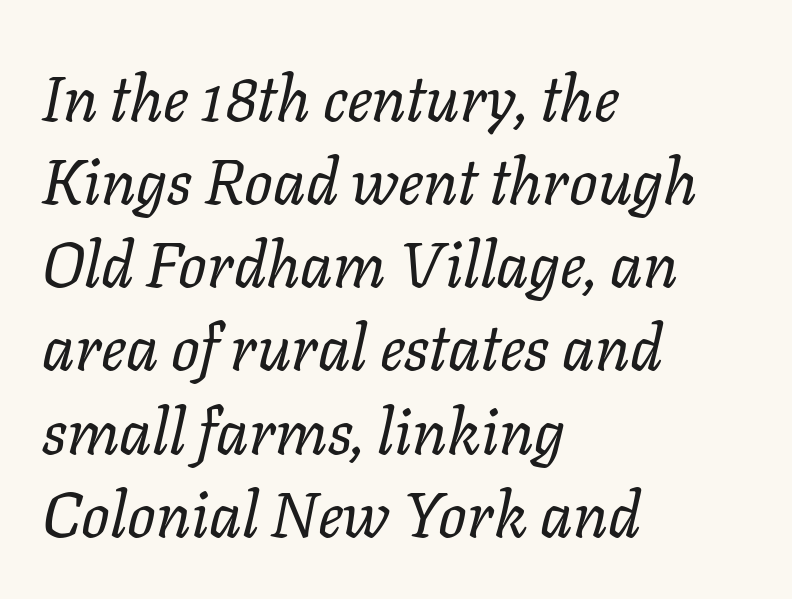
Q: Is the text bold? A: No.
Q: Is the text italic (slanted)? A: Yes, it leans right by about 11 degrees.
Q: Is the text underlined? A: No.
Q: How is the paragraph aligned? A: Left-aligned.
Q: Is the spacing between letters normal or unusually wide? A: Normal.
Q: Is the spacing between lines tight, normal or loose? A: Normal.
Q: Width (condensed, normal, or wide)? A: Normal.
Q: Stroke contrast? A: Low.
Q: x-height? A: Medium.
Q: Monospaced? A: No.
